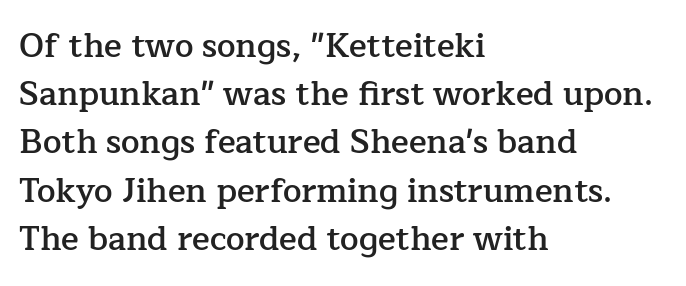
{"serif": "yes", "italic": "no", "bold": "semi", "weight": "semibold", "width": "normal", "stroke_contrast": "low", "x_height": "medium", "monospaced": "no", "underline": "no", "align": "left", "line_spacing": "normal", "line_spacing_ratio": 1.46, "letter_spacing": "normal", "letter_spacing_em": 0.0, "glyph_px": 33}
